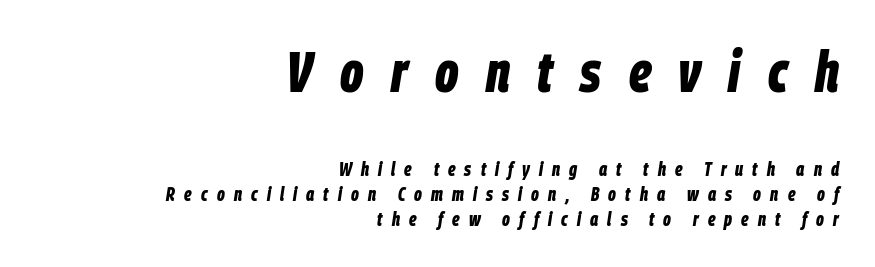
Q: Is the text bold? A: Yes.
Q: Is the text italic (slanted)? A: Yes, it leans right by about 9 degrees.
Q: Is the text underlined? A: No.
Q: How is the paragraph aligned? A: Right-aligned.
Q: Is the spacing between letters normal or unusually wide? A: Unusually wide.
Q: Is the spacing between lines tight, normal or loose? A: Normal.
Q: Which block of text is set in a larger size, the first (top) or the second (bottom)? A: The first (top) one.
Q: Width (condensed, normal, or wide)? A: Condensed.
Q: Stroke contrast? A: Low.
Q: x-height? A: Large.
Q: Monospaced? A: No.
